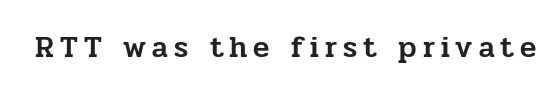
{"serif": "yes", "italic": "no", "width": "normal", "stroke_contrast": "low", "x_height": "medium", "monospaced": "no", "underline": "no", "letter_spacing": "wide", "letter_spacing_em": 0.2, "glyph_px": 30}
